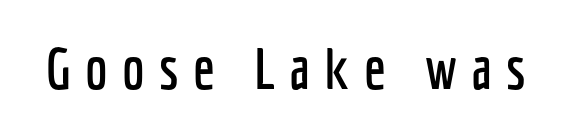
{"serif": "no", "italic": "no", "width": "condensed", "stroke_contrast": "low", "x_height": "medium", "monospaced": "no", "underline": "no", "letter_spacing": "wide", "letter_spacing_em": 0.25, "glyph_px": 57}
